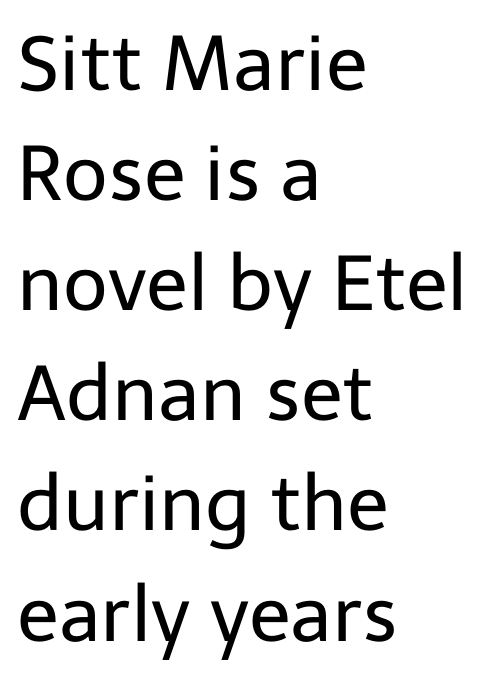
The image shows 77 px regular-weight sans-serif type, upright; set left-aligned, normal line spacing (1.43x), normal letter spacing, not underlined; low stroke contrast and a medium x-height.
